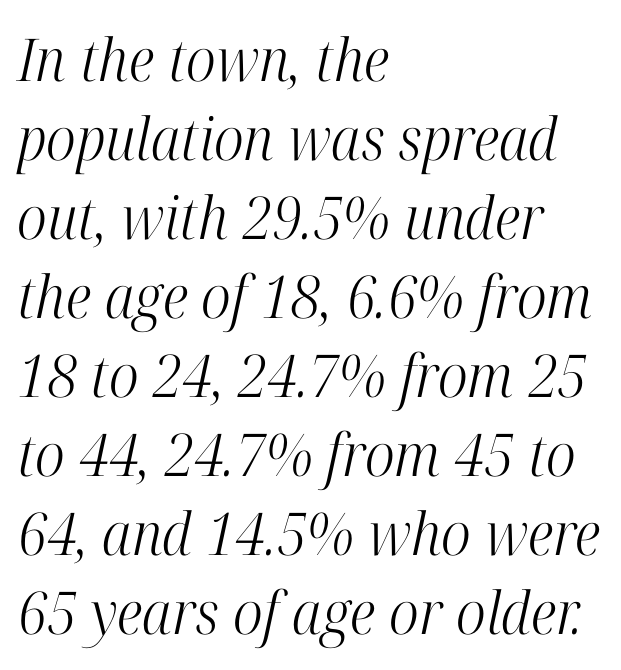
The lines sit at an ordinary, default distance from one another. Check under the words: just untouched page. You could not count columns in this text — the font is proportionally spaced. Vertical stems look standard width or narrower in stroke. In terms of posture, this sample is oblique.
